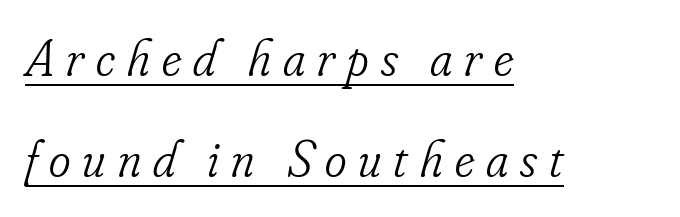
Q: Is the text bold? A: No.
Q: Is the text italic (slanted)? A: Yes, it leans right by about 16 degrees.
Q: Is the typeface a serif or a sans-serif typeface? A: Serif.
Q: Is the text underlined? A: Yes.
Q: How is the paragraph aligned? A: Left-aligned.
Q: Is the spacing between letters normal or unusually wide? A: Unusually wide.
Q: Is the spacing between lines tight, normal or loose? A: Loose.
Q: Width (condensed, normal, or wide)? A: Condensed.
Q: Stroke contrast? A: Low.
Q: x-height? A: Small.
Q: Monospaced? A: No.
